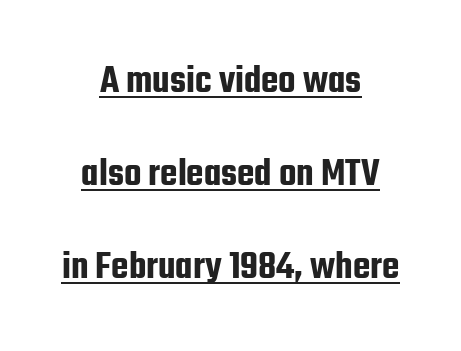
A continuous stroke trails under the words, as in a hyperlink. Varying glyph widths throughout — classic text-font behaviour. The passage shown has conventional tracking throughout. Vertical spacing — loose.
